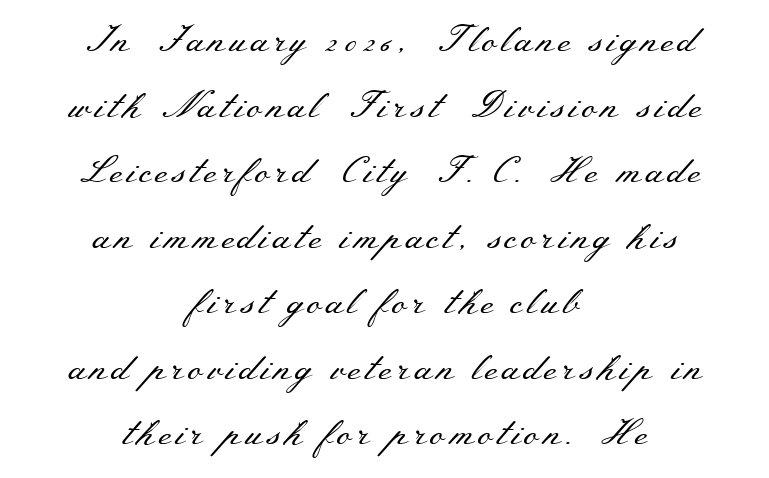
The image shows 36 px regular-weight, wide serif type; set centered, line spacing 1.82x, not underlined; medium stroke contrast and a small x-height.
